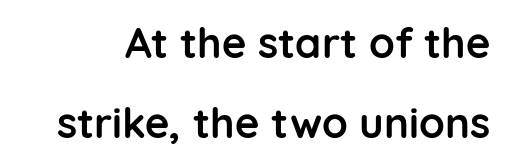
Q: Is the text bold? A: Yes.
Q: Is the text italic (slanted)? A: No, it is upright.
Q: Is the typeface a serif or a sans-serif typeface? A: Sans-serif.
Q: Is the text underlined? A: No.
Q: Is the spacing between letters normal or unusually wide? A: Normal.
Q: Is the spacing between lines tight, normal or loose? A: Loose.
Q: Width (condensed, normal, or wide)? A: Normal.
Q: Stroke contrast? A: Low.
Q: x-height? A: Medium.
Q: Monospaced? A: No.
